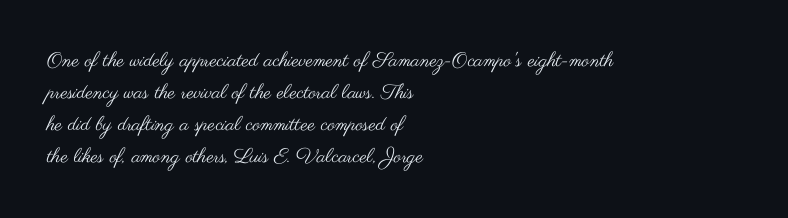
Caption: standard tracking, unaltered. The line-height multiplier appears to be the usual default. Type without underlining. This rendering uses left alignment, leaving the right contour irregular. The characters are drawn with everyday or finer stroke widths.
